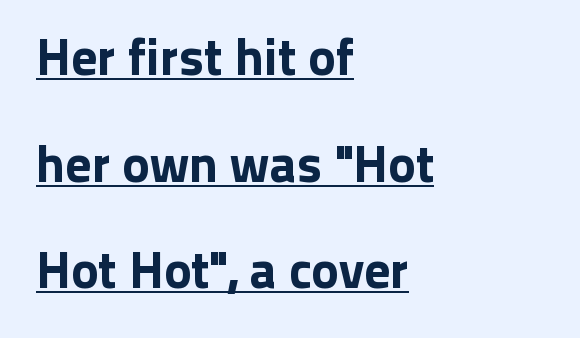
Q: Is the text italic (slanted)? A: No, it is upright.
Q: Is the typeface a serif or a sans-serif typeface? A: Sans-serif.
Q: Is the text underlined? A: Yes.
Q: How is the paragraph aligned? A: Left-aligned.
Q: Is the spacing between letters normal or unusually wide? A: Normal.
Q: Is the spacing between lines tight, normal or loose? A: Loose.
Q: Width (condensed, normal, or wide)? A: Normal.
Q: Stroke contrast? A: Low.
Q: x-height? A: Medium.
Q: Monospaced? A: No.
